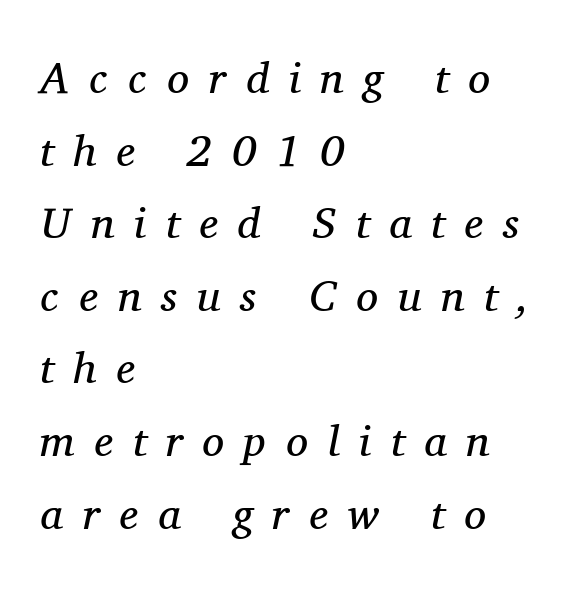
Q: Is the text bold? A: No.
Q: Is the text italic (slanted)? A: Yes, it leans right by about 11 degrees.
Q: Is the typeface a serif or a sans-serif typeface? A: Serif.
Q: Is the text underlined? A: No.
Q: How is the paragraph aligned? A: Left-aligned.
Q: Is the spacing between letters normal or unusually wide? A: Unusually wide.
Q: Is the spacing between lines tight, normal or loose? A: Normal.
Q: Width (condensed, normal, or wide)? A: Normal.
Q: Stroke contrast? A: Medium.
Q: x-height? A: Medium.
Q: Monospaced? A: No.
